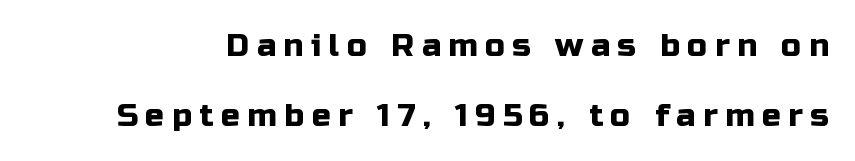
Characters remain perfectly vertical along every line. These lines are rendered in a variable-pitch font. A typesetter would call this leading open, well beyond the default. Regarding serifs, this sample does without them. Words appear elongated and porous because spacing is wide.
